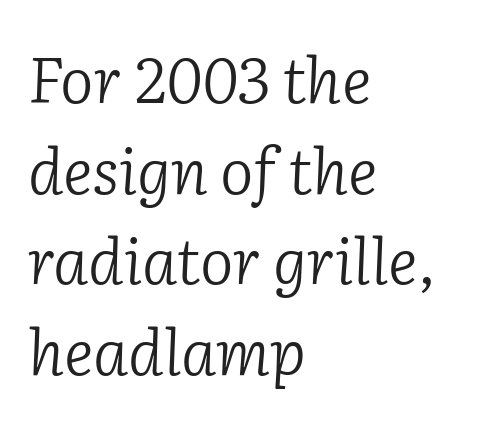
The image shows 63 px light serif type, italic (leaning right); set left-aligned, normal line spacing (1.44x), normal letter spacing, not underlined; low stroke contrast and a medium x-height.
